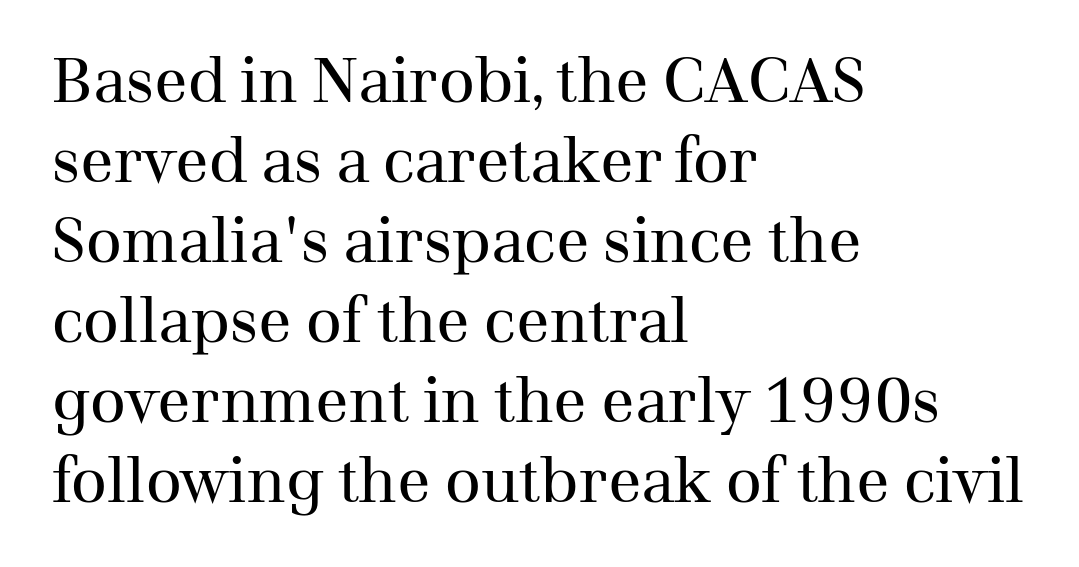
{"serif": "yes", "italic": "no", "bold": "no", "weight": "regular", "width": "normal", "stroke_contrast": "medium", "x_height": "medium", "monospaced": "no", "underline": "no", "align": "left", "line_spacing": "normal", "line_spacing_ratio": 1.29, "letter_spacing": "normal", "letter_spacing_em": 0.0, "glyph_px": 62}
